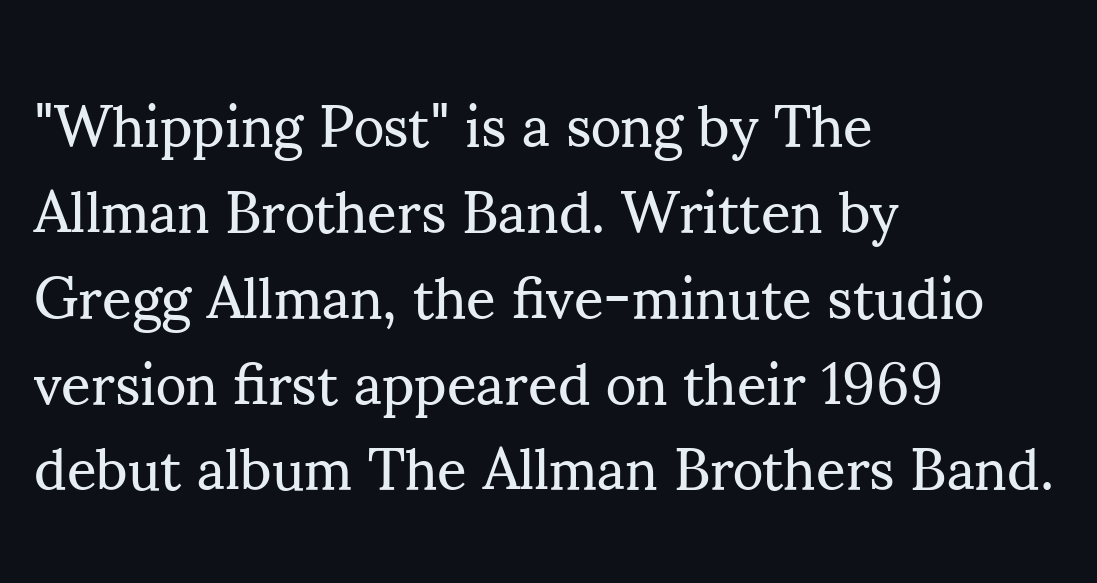
Q: Is the text bold? A: No.
Q: Is the text italic (slanted)? A: No, it is upright.
Q: Is the typeface a serif or a sans-serif typeface? A: Serif.
Q: Is the text underlined? A: No.
Q: How is the paragraph aligned? A: Left-aligned.
Q: Is the spacing between letters normal or unusually wide? A: Normal.
Q: Is the spacing between lines tight, normal or loose? A: Normal.
Q: Width (condensed, normal, or wide)? A: Normal.
Q: Stroke contrast? A: Medium.
Q: x-height? A: Small.
Q: Monospaced? A: No.
